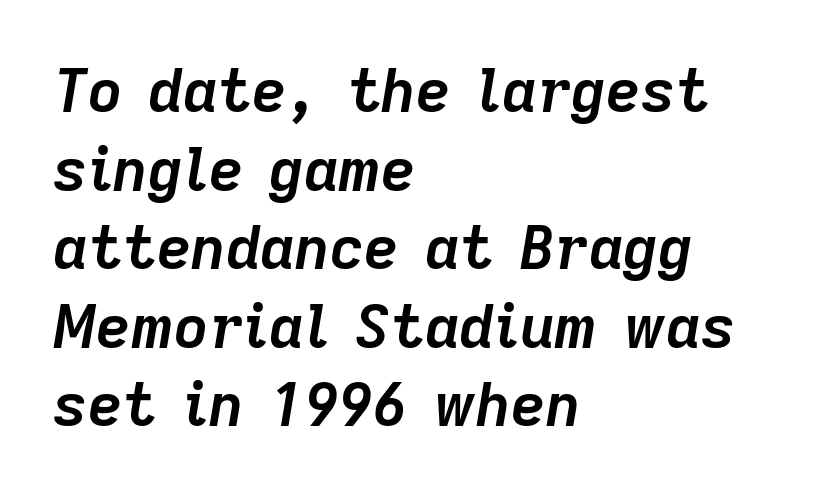
{"italic": "yes", "lean": "right", "slant_degrees": 9, "bold": "yes", "weight": "semibold", "width": "normal", "stroke_contrast": "low", "x_height": "medium", "monospaced": "no", "underline": "no", "align": "left", "line_spacing": "normal", "line_spacing_ratio": 1.31, "letter_spacing": "normal", "letter_spacing_em": 0.0, "glyph_px": 60}
